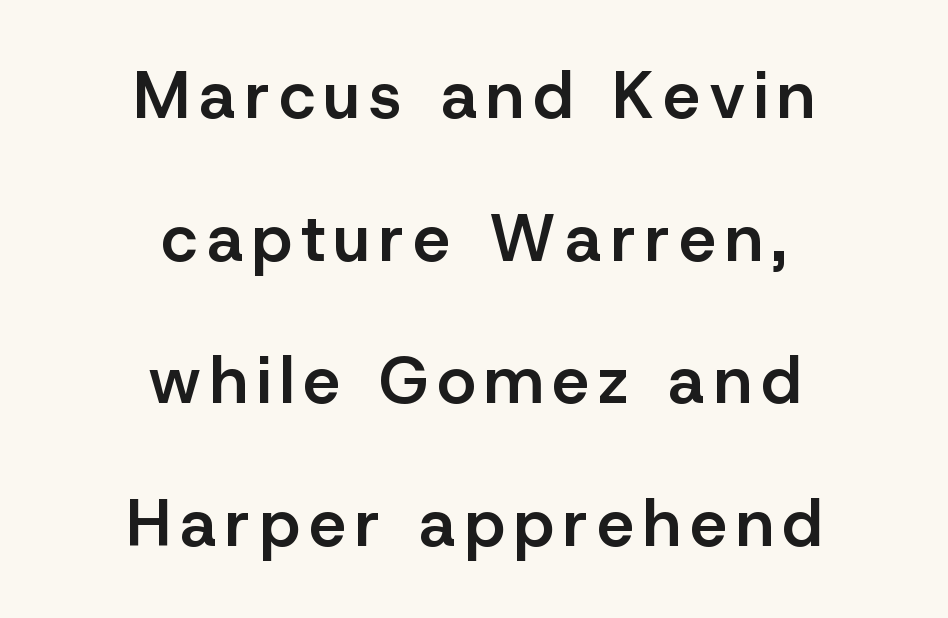
{"serif": "no", "italic": "no", "bold": "semi", "weight": "semibold", "width": "normal", "stroke_contrast": "low", "x_height": "medium", "monospaced": "no", "underline": "no", "align": "center", "line_spacing": "loose", "line_spacing_ratio": 2.16, "glyph_px": 66}
